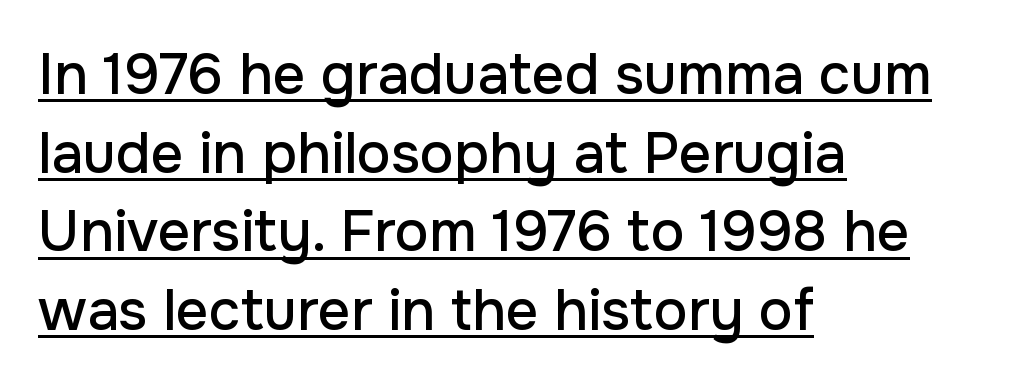
Grotesque or geometric, the face here clearly has no serifs. Honestly, the letter spacing is just normal — you wouldn't notice it. The compositor pushed each line to the left boundary. The rendering uses a moderate line-height, typical for paragraphs. This rendering features underlined lettering. You could not count columns in this text — the font is proportionally spaced.
